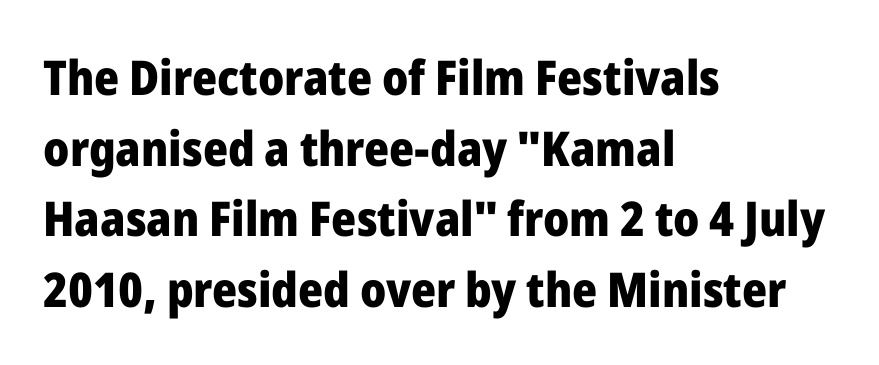
{"serif": "no", "italic": "no", "bold": "yes", "weight": "heavy", "width": "normal", "stroke_contrast": "low", "x_height": "medium", "monospaced": "no", "underline": "no", "align": "left", "line_spacing": "normal", "line_spacing_ratio": 1.47, "letter_spacing": "normal", "letter_spacing_em": 0.0, "glyph_px": 48}
